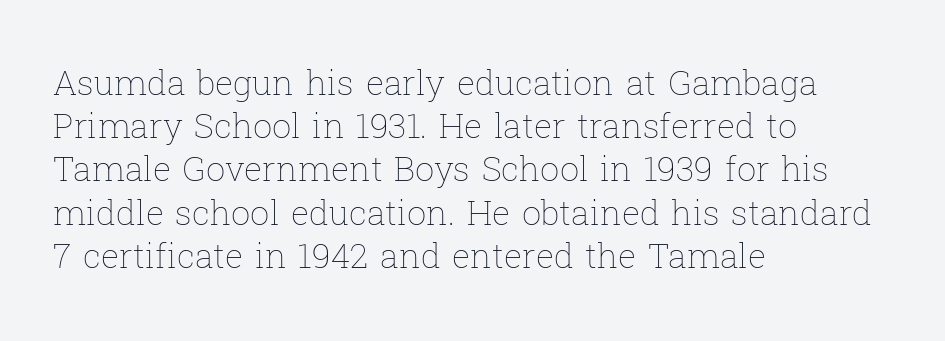
The image shows 34 px thin type, upright; set left-aligned, normal line spacing (1.27x), normal letter spacing, not underlined; low stroke contrast and a medium x-height.
